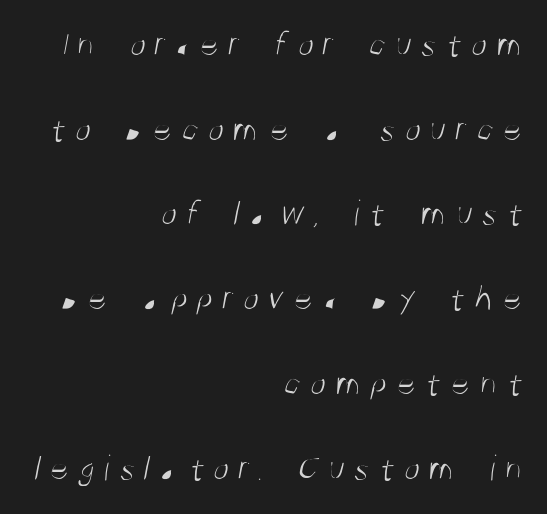
{"serif": "no", "bold": "no", "weight": "light", "width": "condensed", "stroke_contrast": "medium", "x_height": "large", "monospaced": "no", "underline": "no", "align": "right", "line_spacing": "loose", "line_spacing_ratio": 2.29, "letter_spacing": "wide", "letter_spacing_em": 0.24, "glyph_px": 37}
